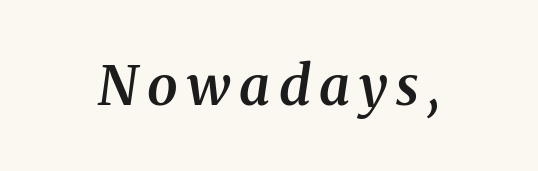
The image shows 55 px semibold serif type, italic (leaning right); set not underlined; medium stroke contrast and a medium x-height.
